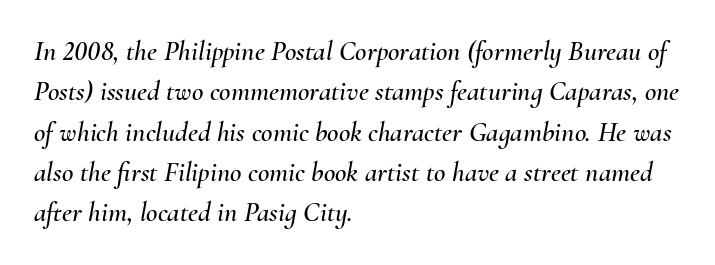
{"italic": "yes", "lean": "right", "slant_degrees": 10, "width": "normal", "stroke_contrast": "medium", "x_height": "small", "monospaced": "no", "underline": "no", "align": "left", "line_spacing": "normal", "line_spacing_ratio": 1.44, "letter_spacing": "normal", "letter_spacing_em": 0.0, "glyph_px": 28}
